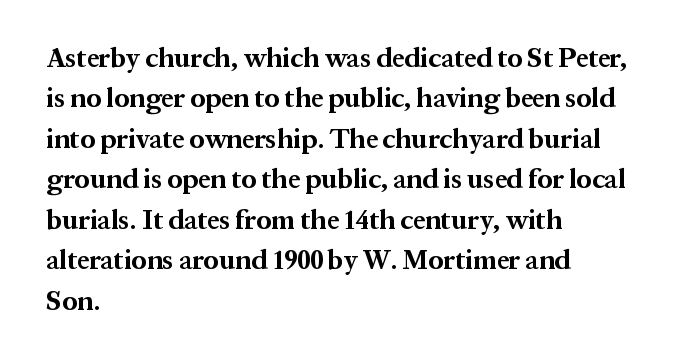
The image shows 27 px bold type, upright; set left-aligned, normal line spacing (1.5x), normal letter spacing, not underlined.
